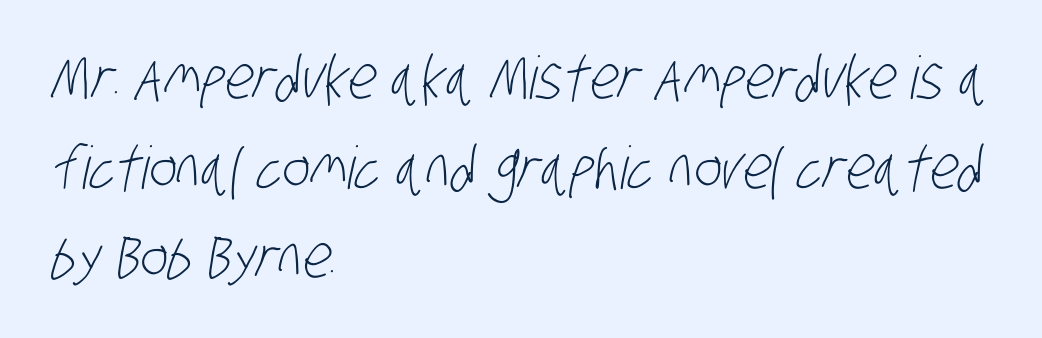
Q: Is the text bold? A: No.
Q: Is the typeface a serif or a sans-serif typeface? A: Sans-serif.
Q: Is the text underlined? A: No.
Q: How is the paragraph aligned? A: Left-aligned.
Q: Is the spacing between letters normal or unusually wide? A: Normal.
Q: Is the spacing between lines tight, normal or loose? A: Normal.
Q: Width (condensed, normal, or wide)? A: Condensed.
Q: Stroke contrast? A: Low.
Q: x-height? A: Large.
Q: Monospaced? A: No.
